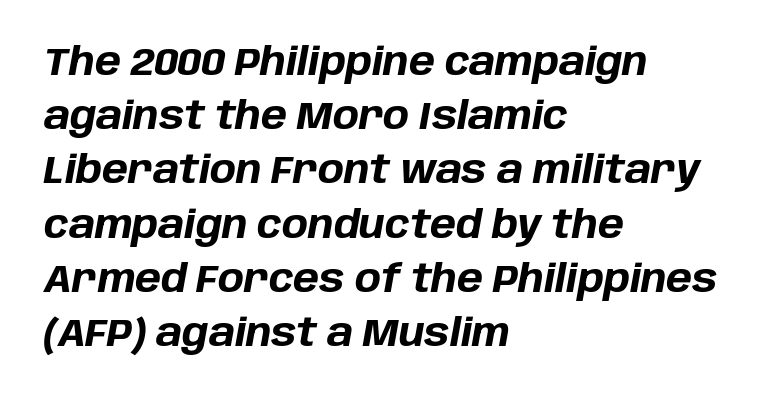
{"italic": "yes", "lean": "right", "slant_degrees": 10, "bold": "yes", "weight": "bold", "width": "normal", "stroke_contrast": "low", "x_height": "large", "monospaced": "no", "underline": "no", "align": "left", "line_spacing": "normal", "line_spacing_ratio": 1.39, "letter_spacing": "normal", "letter_spacing_em": 0.0, "glyph_px": 39}
